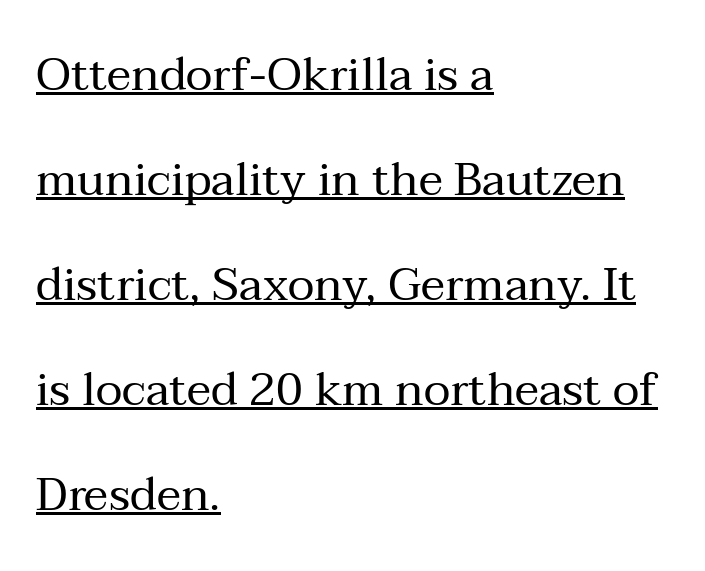
To sum up the face: it has serifs. A typographer would call this underscored text. Every row of glyphs begins at an identical x-position on the left. Is the stroke heavy? The answer is a plain regular-or-lighter. Airy leading. In terms of letterspacing, this is plain default setting.
